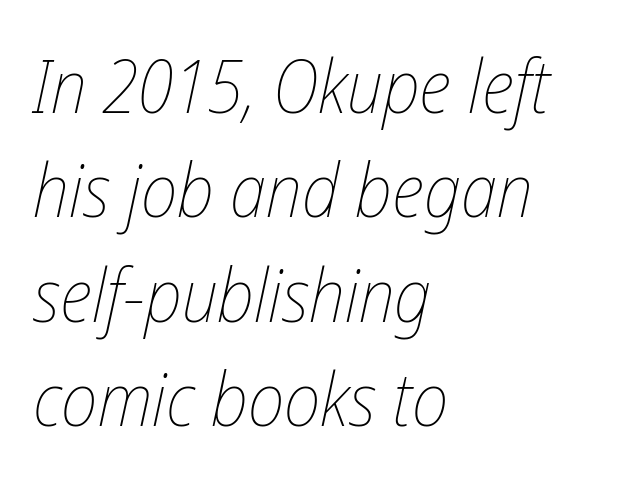
{"italic": "yes", "lean": "right", "slant_degrees": 12, "bold": "no", "weight": "thin", "width": "condensed", "stroke_contrast": "low", "x_height": "medium", "monospaced": "no", "underline": "no", "align": "left", "line_spacing": "normal", "line_spacing_ratio": 1.41, "letter_spacing": "normal", "letter_spacing_em": 0.0, "glyph_px": 74}
